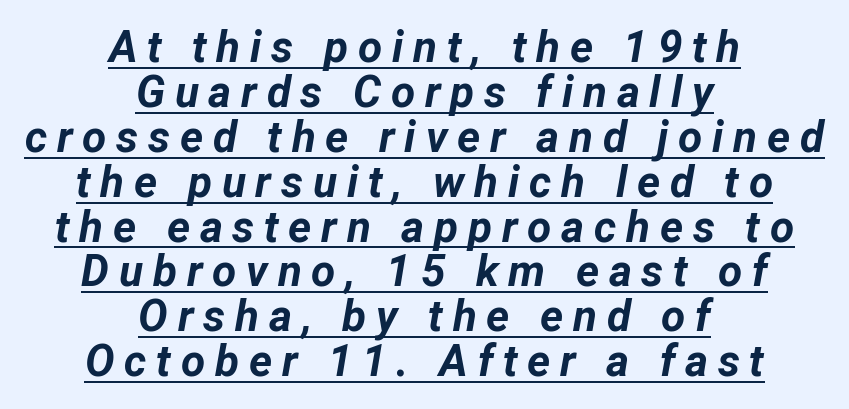
Quick note: underline on. Each line is balanced around a shared central axis. Inter-character spacing is expanded well beyond the font's built-in metrics. Looking at the ascenders, they clearly lean.
